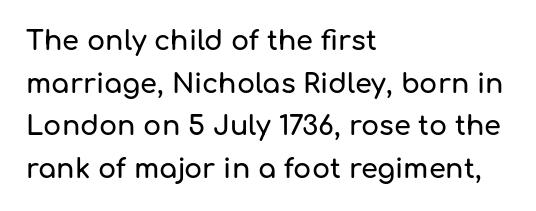
The image shows 27 px text type, upright; set left-aligned, normal line spacing (1.58x), normal letter spacing, not underlined.
